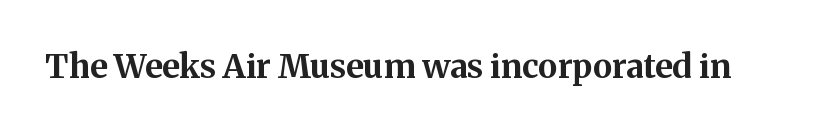
The image shows 33 px bold serif type, upright; set normal letter spacing, not underlined; medium stroke contrast and a medium x-height.
